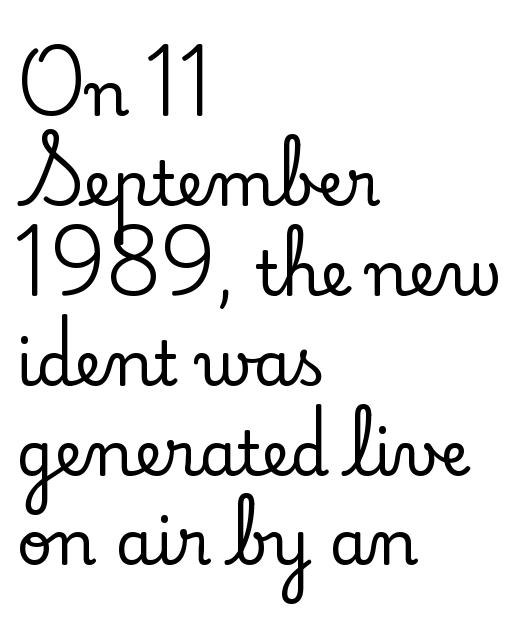
The image shows 62 px serif type, upright; set left-aligned, normal line spacing (1.45x), normal letter spacing, not underlined; low stroke contrast and a small x-height.
